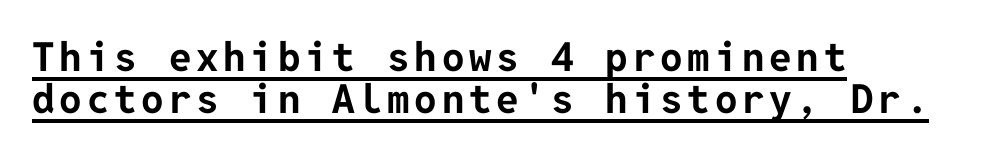
The image shows 40 px bold sans-serif type, upright; set left-aligned, tight line spacing (1.05x), underlined; low stroke contrast and a medium x-height.
